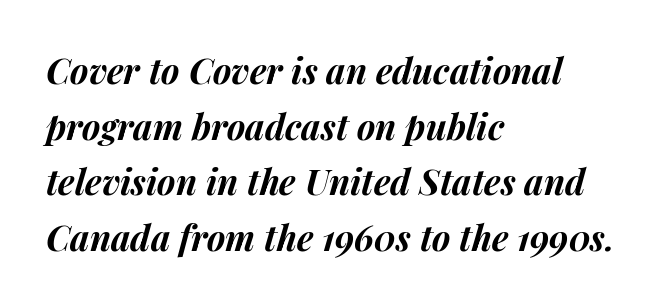
Q: Is the text bold? A: Yes.
Q: Is the text italic (slanted)? A: Yes, it leans right by about 14 degrees.
Q: Is the text underlined? A: No.
Q: How is the paragraph aligned? A: Left-aligned.
Q: Is the spacing between letters normal or unusually wide? A: Normal.
Q: Is the spacing between lines tight, normal or loose? A: Normal.
Q: Width (condensed, normal, or wide)? A: Normal.
Q: Stroke contrast? A: Medium.
Q: x-height? A: Medium.
Q: Monospaced? A: No.
